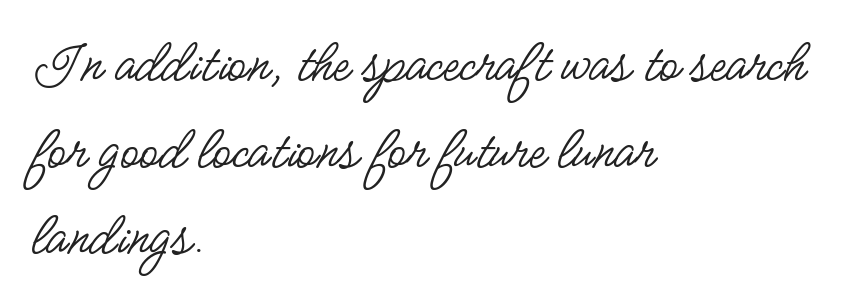
The image shows 61 px regular-weight, condensed sans-serif type; set left-aligned, normal line spacing (1.42x), normal letter spacing, not underlined; low stroke contrast and a small x-height.
